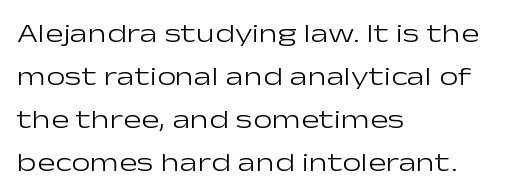
The image shows 27 px text type, upright; set left-aligned, normal line spacing (1.59x), normal letter spacing, not underlined.
